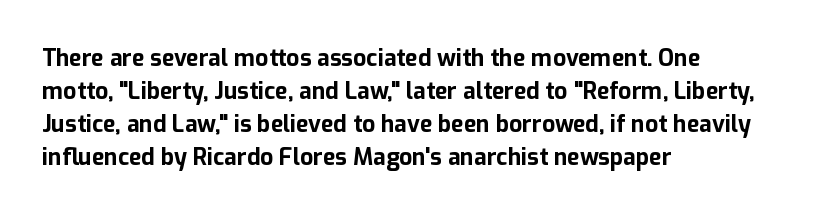
Q: Is the text bold? A: Yes.
Q: Is the text italic (slanted)? A: No, it is upright.
Q: Is the text underlined? A: No.
Q: How is the paragraph aligned? A: Left-aligned.
Q: Is the spacing between letters normal or unusually wide? A: Normal.
Q: Is the spacing between lines tight, normal or loose? A: Normal.
